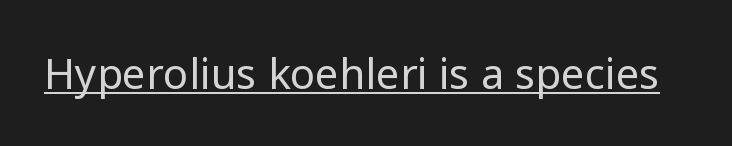
{"serif": "no", "italic": "no", "bold": "no", "weight": "regular", "width": "normal", "stroke_contrast": "low", "x_height": "medium", "monospaced": "no", "underline": "yes", "letter_spacing": "normal", "letter_spacing_em": 0.0, "glyph_px": 42}
